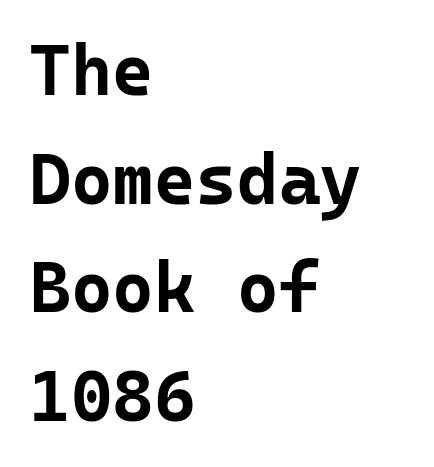
The image shows 71 px bold sans-serif type, upright, monospaced; set left-aligned, normal line spacing (1.53x), normal letter spacing, not underlined; low stroke contrast and a medium x-height.
